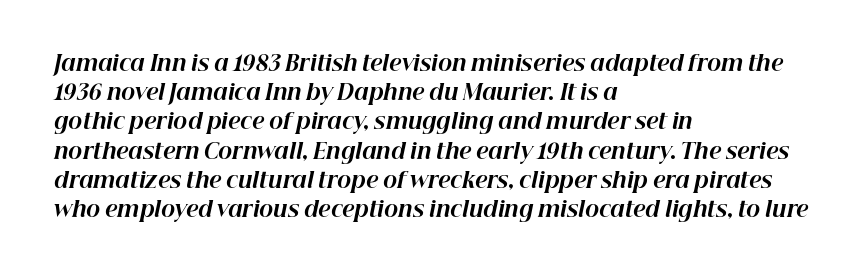
Q: Is the text bold? A: Yes.
Q: Is the text italic (slanted)? A: Yes, it leans right by about 12 degrees.
Q: Is the text underlined? A: No.
Q: How is the paragraph aligned? A: Left-aligned.
Q: Is the spacing between letters normal or unusually wide? A: Normal.
Q: Is the spacing between lines tight, normal or loose? A: Normal.
